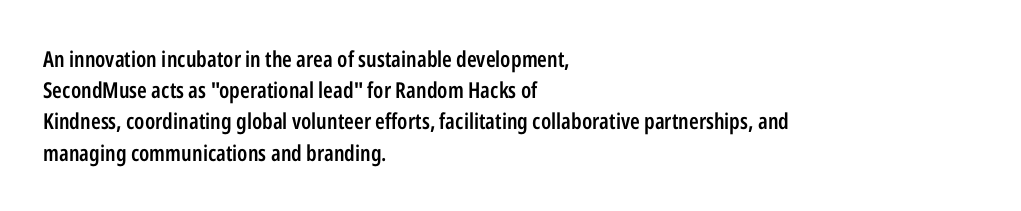
Q: Is the text bold? A: Semi-bold.
Q: Is the text italic (slanted)? A: No, it is upright.
Q: Is the text underlined? A: No.
Q: How is the paragraph aligned? A: Left-aligned.
Q: Is the spacing between letters normal or unusually wide? A: Normal.
Q: Is the spacing between lines tight, normal or loose? A: Normal.
